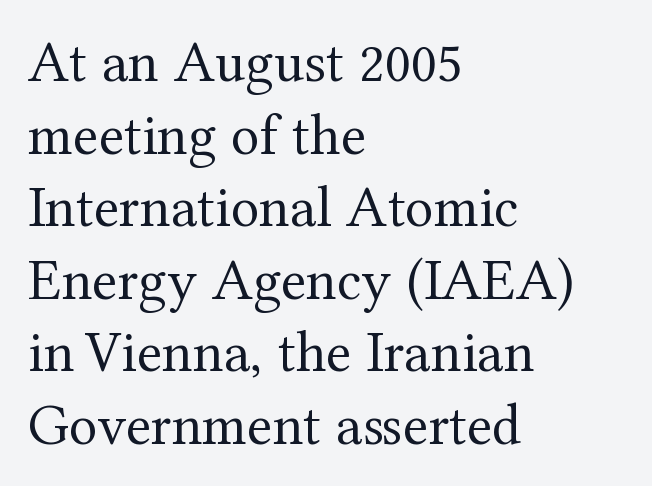
Q: Is the text bold? A: No.
Q: Is the text italic (slanted)? A: No, it is upright.
Q: Is the typeface a serif or a sans-serif typeface? A: Serif.
Q: Is the text underlined? A: No.
Q: How is the paragraph aligned? A: Left-aligned.
Q: Is the spacing between letters normal or unusually wide? A: Normal.
Q: Width (condensed, normal, or wide)? A: Normal.
Q: Stroke contrast? A: Medium.
Q: x-height? A: Medium.
Q: Monospaced? A: No.
